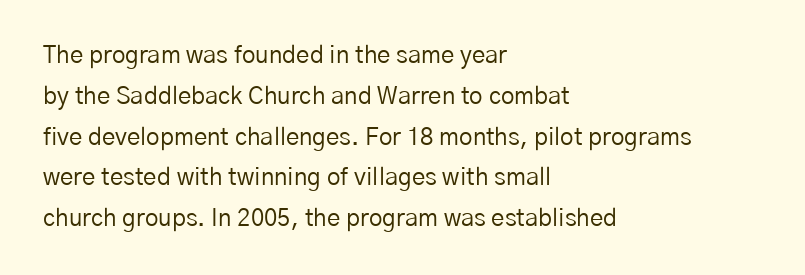
Q: Is the text bold? A: No.
Q: Is the text italic (slanted)? A: No, it is upright.
Q: Is the text underlined? A: No.
Q: How is the paragraph aligned? A: Left-aligned.
Q: Is the spacing between letters normal or unusually wide? A: Normal.
Q: Is the spacing between lines tight, normal or loose? A: Normal.
